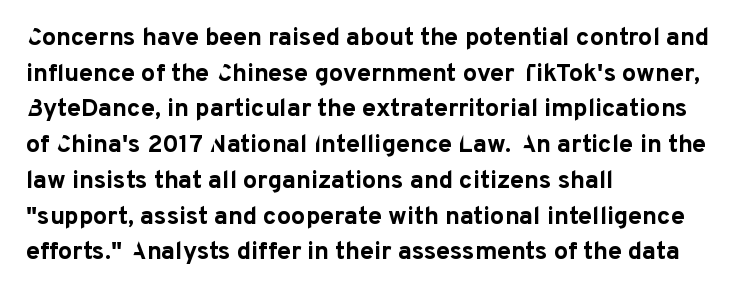
The image shows 25 px bold type, upright; set left-aligned, normal line spacing (1.43x), normal letter spacing, not underlined.
